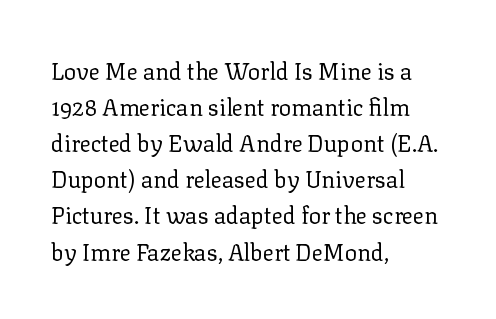
Q: Is the text bold? A: No.
Q: Is the text italic (slanted)? A: No, it is upright.
Q: Is the text underlined? A: No.
Q: How is the paragraph aligned? A: Left-aligned.
Q: Is the spacing between letters normal or unusually wide? A: Normal.
Q: Is the spacing between lines tight, normal or loose? A: Normal.
